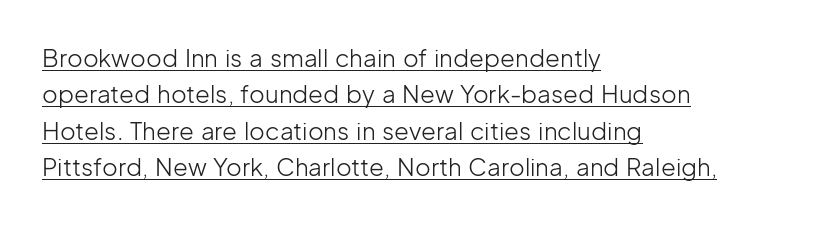
Q: Is the text bold? A: No.
Q: Is the text italic (slanted)? A: No, it is upright.
Q: Is the text underlined? A: Yes.
Q: How is the paragraph aligned? A: Left-aligned.
Q: Is the spacing between letters normal or unusually wide? A: Normal.
Q: Is the spacing between lines tight, normal or loose? A: Normal.
